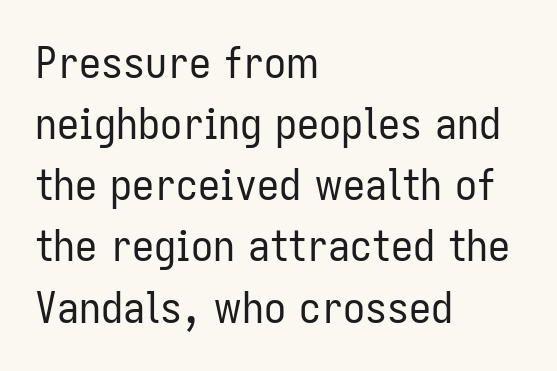
In terms of letterspacing, this is plain default setting. Style check: upright. Unlike a traditional serif, this face leaves its strokes unadorned. Nothing heavy about these letters — not bold at all.
